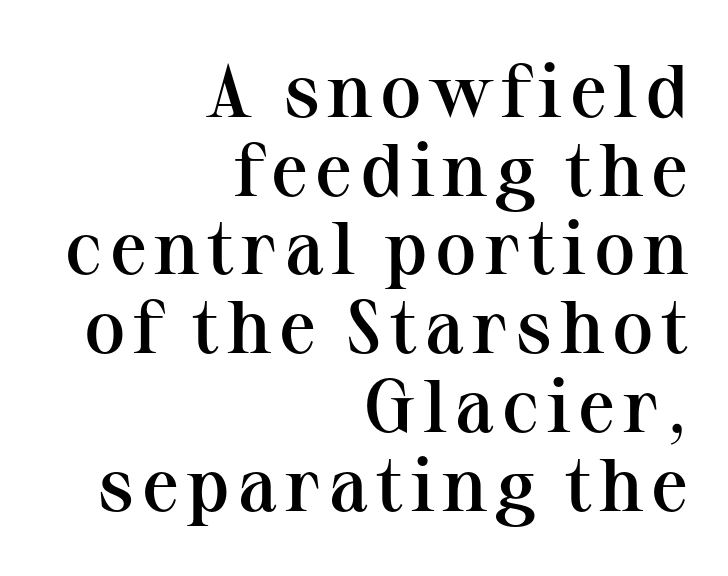
The image shows 75 px semibold serif type, upright; set right-aligned, tight line spacing (1.05x), not underlined; medium stroke contrast and a medium x-height.
